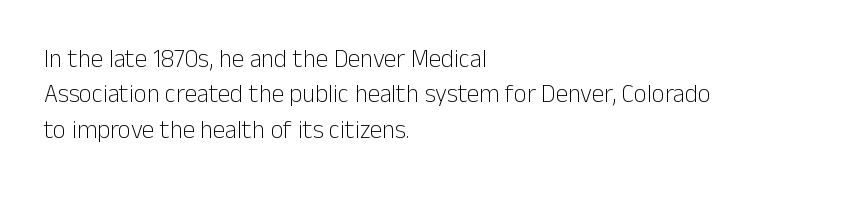
Plain, unruled lines of type. Is the type heavy? It reads as light-to-regular instead. Interline gaps are of average width in this sample. In terms of posture, this sample is upright. These lines are set flush left with a ragged right edge. Nothing unusual about the tracking: characters are spaced as the font intends.
